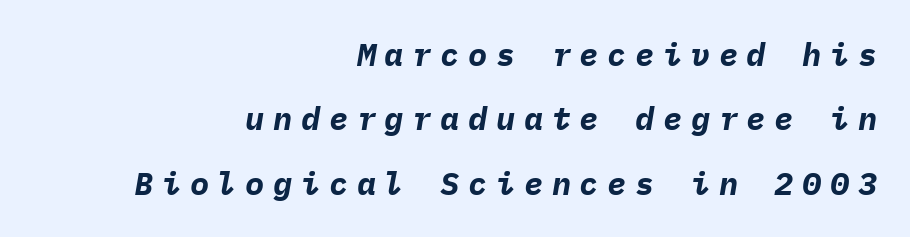
Q: Is the text bold? A: Yes.
Q: Is the text italic (slanted)? A: Yes, it leans right by about 9 degrees.
Q: Is the text underlined? A: No.
Q: How is the paragraph aligned? A: Right-aligned.
Q: Is the spacing between letters normal or unusually wide? A: Unusually wide.
Q: Is the spacing between lines tight, normal or loose? A: Loose.
Q: Width (condensed, normal, or wide)? A: Normal.
Q: Stroke contrast? A: Low.
Q: x-height? A: Medium.
Q: Monospaced? A: Yes.
